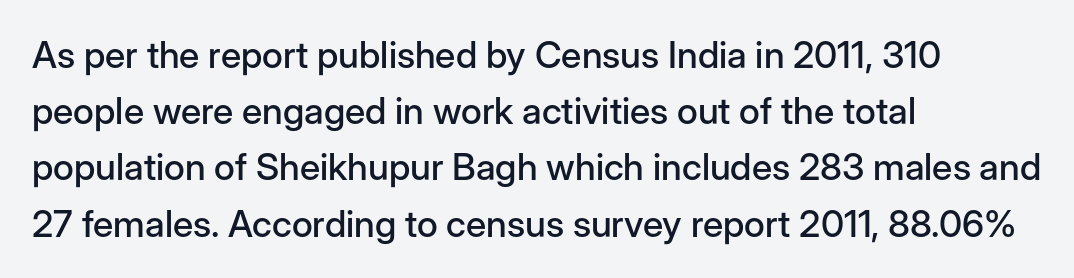
Tall strokes in this sample are plumb rather than angled. Every row of glyphs begins at an identical x-position on the left. Each letter keeps its own natural width here, so spacing adapts to shape. A typesetter would label this face a sans.
